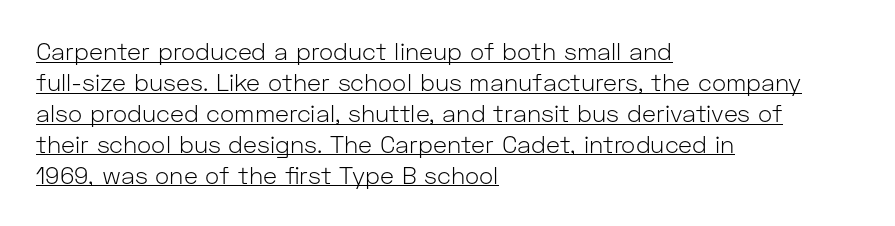
Q: Is the text bold? A: No.
Q: Is the text italic (slanted)? A: No, it is upright.
Q: Is the text underlined? A: Yes.
Q: How is the paragraph aligned? A: Left-aligned.
Q: Is the spacing between letters normal or unusually wide? A: Normal.
Q: Is the spacing between lines tight, normal or loose? A: Normal.
